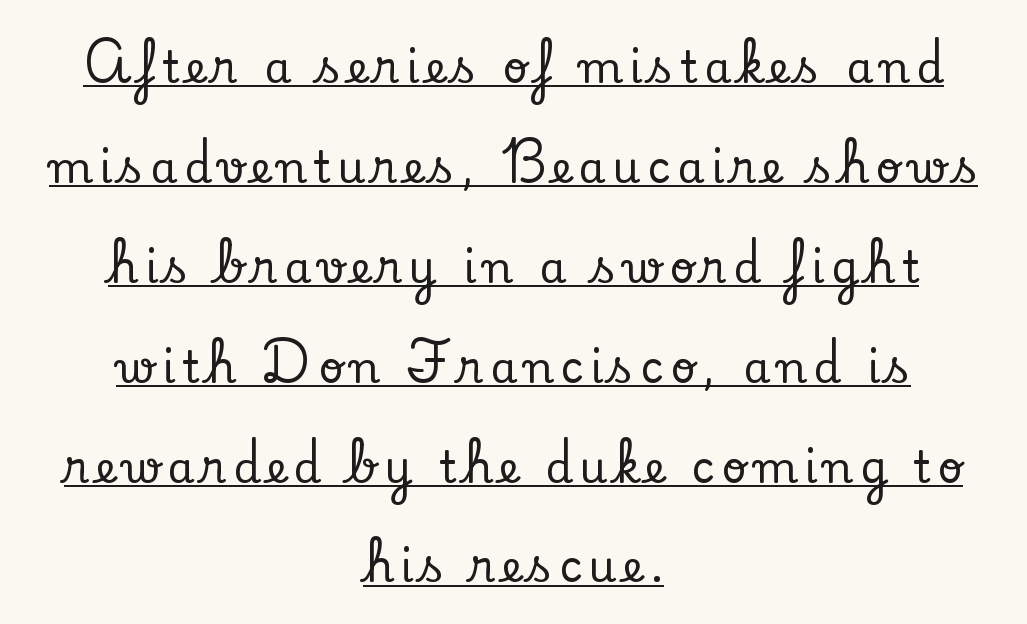
Q: Is the text italic (slanted)? A: No, it is upright.
Q: Is the typeface a serif or a sans-serif typeface? A: Serif.
Q: Is the text underlined? A: Yes.
Q: How is the paragraph aligned? A: Centered.
Q: Is the spacing between lines tight, normal or loose? A: Loose.
Q: Width (condensed, normal, or wide)? A: Normal.
Q: Stroke contrast? A: Low.
Q: x-height? A: Small.
Q: Monospaced? A: No.
